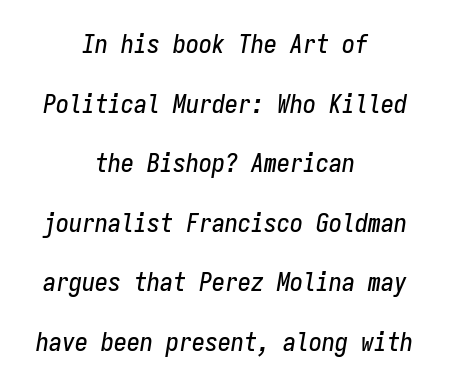
The image shows 26 px text type, italic (leaning right); set centered, loose line spacing (2.29x), normal letter spacing, not underlined.
